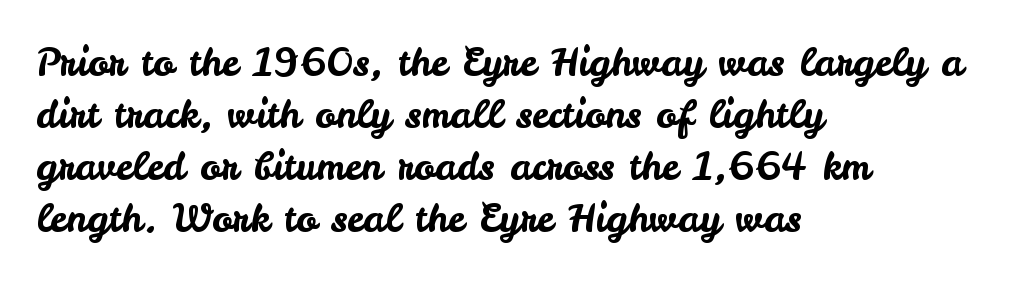
The image shows 38 px sans-serif type; set left-aligned, normal line spacing (1.37x), normal letter spacing, not underlined; low stroke contrast and a small x-height.
